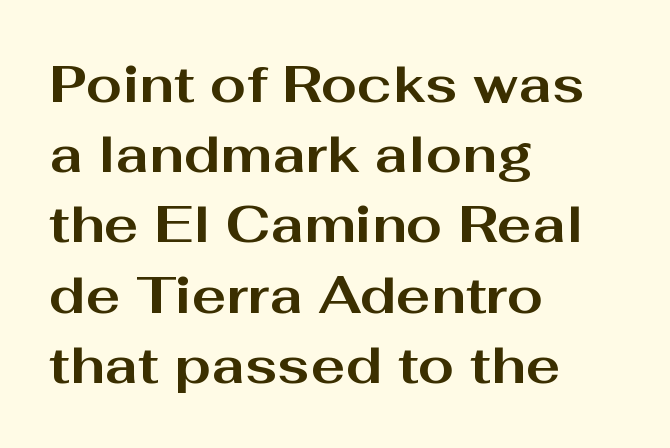
Q: Is the text bold? A: Yes.
Q: Is the text italic (slanted)? A: No, it is upright.
Q: Is the typeface a serif or a sans-serif typeface? A: Sans-serif.
Q: Is the text underlined? A: No.
Q: How is the paragraph aligned? A: Left-aligned.
Q: Is the spacing between letters normal or unusually wide? A: Normal.
Q: Is the spacing between lines tight, normal or loose? A: Normal.
Q: Width (condensed, normal, or wide)? A: Wide.
Q: Stroke contrast? A: Medium.
Q: x-height? A: Medium.
Q: Monospaced? A: No.
